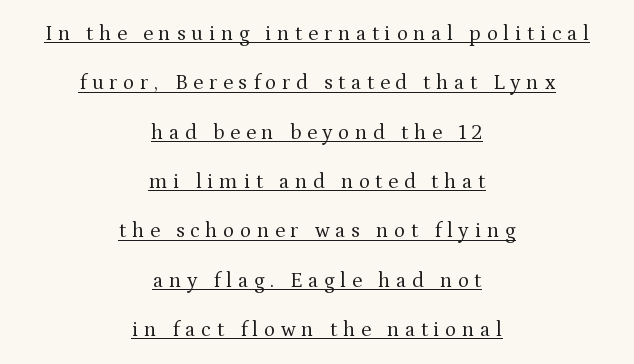
The image shows 21 px text type, upright; set centered, loose line spacing (2.35x), unusually wide letter spacing (+0.27 em), underlined.
